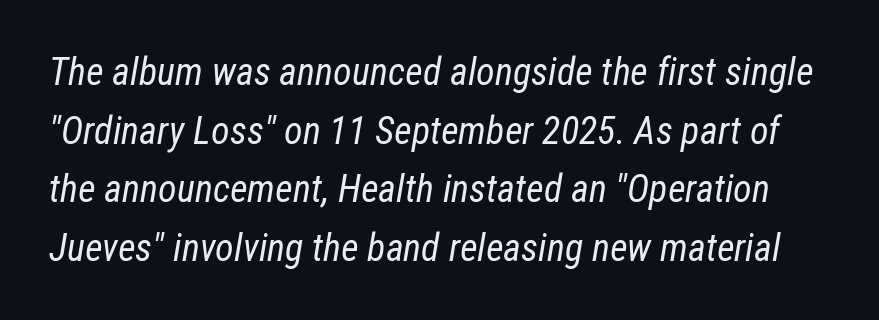
Compared with typical paragraphs, the rows here are spaced about the same. The strokes carry an ordinary text weight at most. The rendering uses natural spacing where letterforms have individual widths. Nobody drew a line under any word here. Words appear dense and cohesive because spacing is normal.
